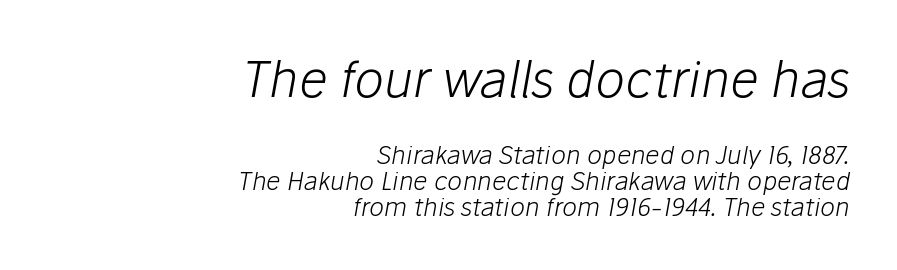
Q: Is the text bold? A: No.
Q: Is the text italic (slanted)? A: Yes, it leans right by about 10 degrees.
Q: Is the text underlined? A: No.
Q: How is the paragraph aligned? A: Right-aligned.
Q: Is the spacing between letters normal or unusually wide? A: Normal.
Q: Is the spacing between lines tight, normal or loose? A: Tight.
Q: Which block of text is set in a larger size, the first (top) or the second (bottom)? A: The first (top) one.
Q: Width (condensed, normal, or wide)? A: Normal.
Q: Stroke contrast? A: Low.
Q: x-height? A: Medium.
Q: Monospaced? A: No.
